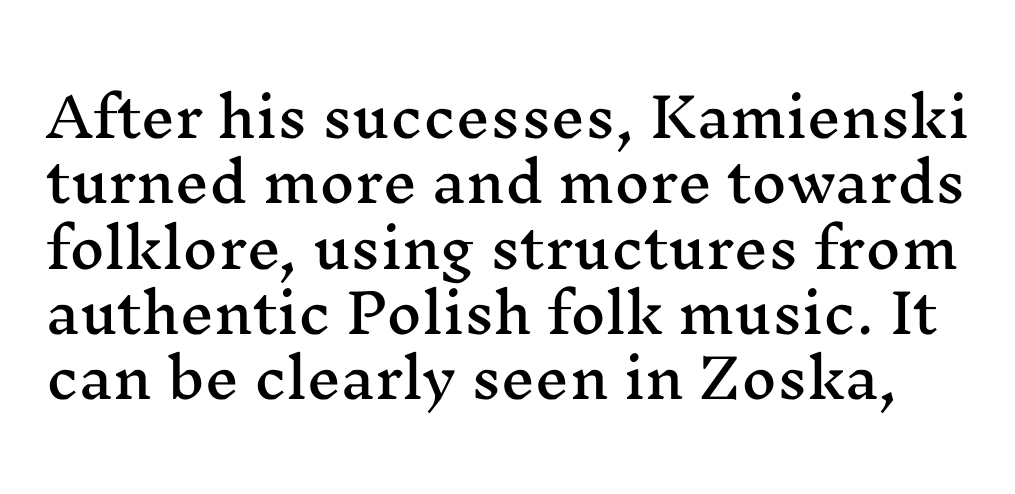
You can tell from the footed stems that serif type was used. When letters stand straight like this, we call the style roman or upright. Lines of text with bare space underneath. These lines are rendered in a variable-pitch font.
